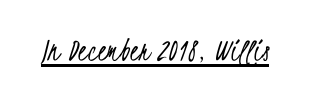
Q: Is the text bold? A: No.
Q: Is the typeface a serif or a sans-serif typeface? A: Sans-serif.
Q: Is the text underlined? A: Yes.
Q: Is the spacing between letters normal or unusually wide? A: Normal.
Q: Width (condensed, normal, or wide)? A: Condensed.
Q: Stroke contrast? A: Low.
Q: x-height? A: Small.
Q: Monospaced? A: No.
